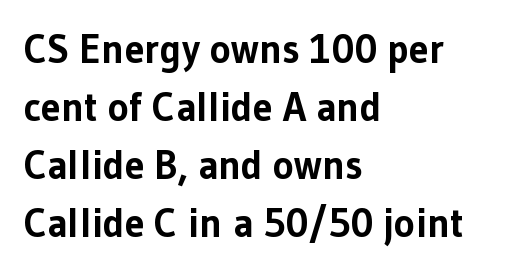
The image shows 40 px bold sans-serif type, upright; set left-aligned, normal line spacing (1.45x), normal letter spacing, not underlined; low stroke contrast and a medium x-height.
